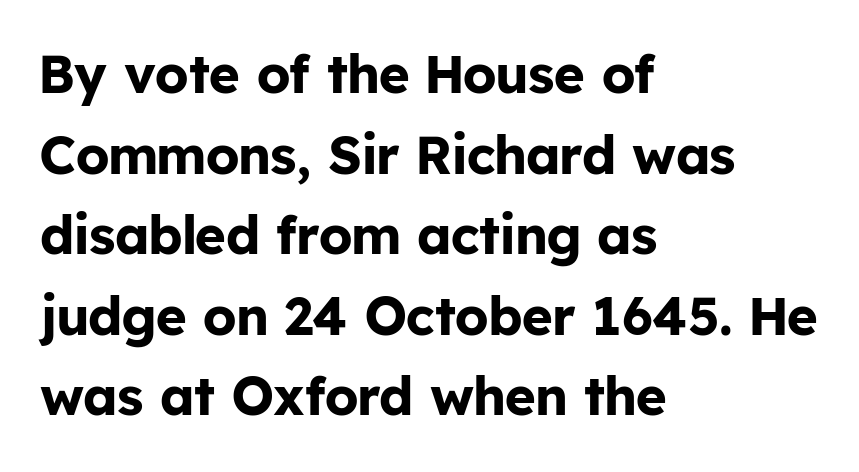
{"serif": "no", "italic": "no", "bold": "yes", "weight": "bold", "width": "normal", "stroke_contrast": "low", "x_height": "medium", "monospaced": "no", "underline": "no", "align": "left", "line_spacing": "normal", "line_spacing_ratio": 1.52, "letter_spacing": "normal", "letter_spacing_em": 0.0, "glyph_px": 53}
